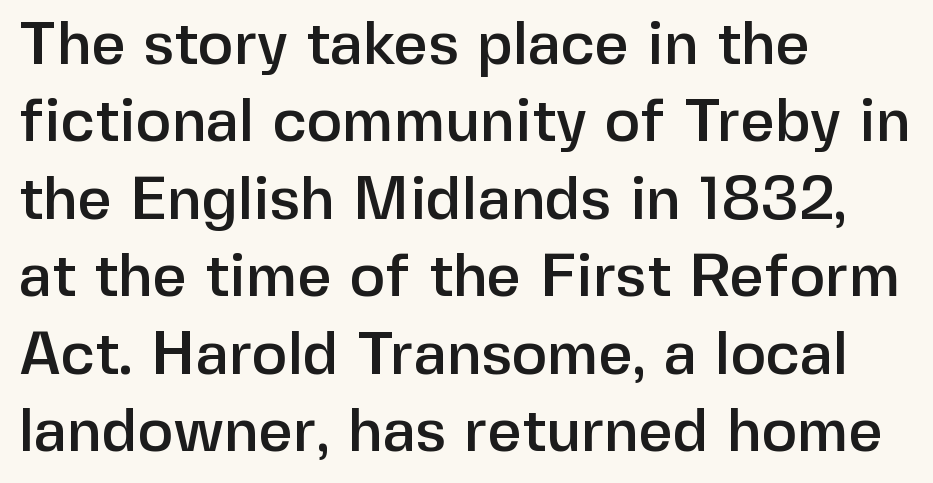
How are the letters spaced? Ordinarily, with no added tracking. Descenders hang freely into open space. A typesetter would mark this as roman, not italic. Every row of glyphs begins at an identical x-position on the left. Letterform terminals end flat and unadorned throughout the passage.
